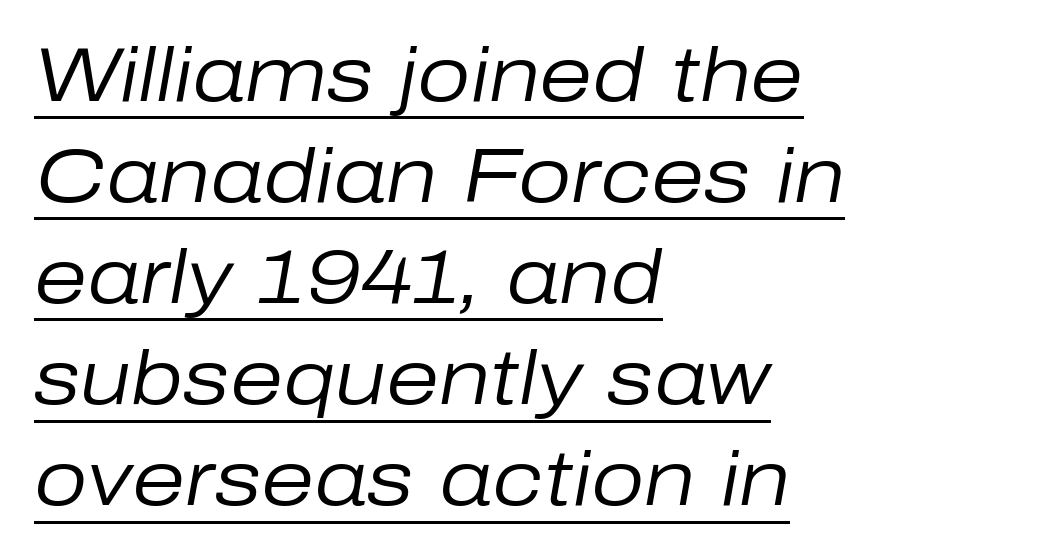
The gaps between neighbouring characters are ordinary and unremarkable. Looks like regular typesetting: each glyph gets only the width it needs. These characters rest on top of a visible drawn line. No heavy texture on the line: the type isn't bold. Slanted lettering throughout. All the whitespace from short lines collects on the right.
